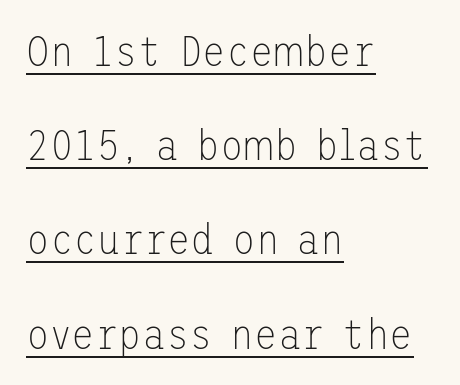
The image shows 43 px thin sans-serif type, upright; set left-aligned, loose line spacing (2.19x), normal letter spacing, underlined; low stroke contrast and a medium x-height.
